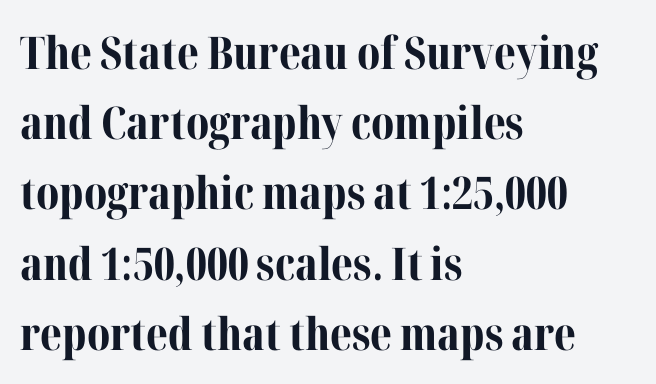
{"serif": "yes", "italic": "no", "bold": "yes", "weight": "bold", "width": "normal", "stroke_contrast": "medium", "x_height": "medium", "monospaced": "no", "underline": "no", "align": "left", "line_spacing": "normal", "line_spacing_ratio": 1.56, "letter_spacing": "normal", "letter_spacing_em": 0.0, "glyph_px": 45}
